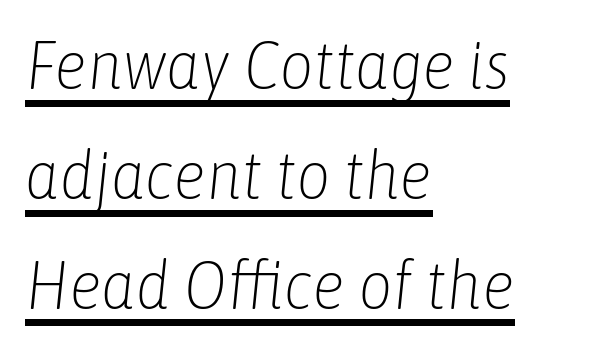
Q: Is the text bold? A: No.
Q: Is the text italic (slanted)? A: Yes, it leans right by about 6 degrees.
Q: Is the text underlined? A: Yes.
Q: How is the paragraph aligned? A: Left-aligned.
Q: Is the spacing between letters normal or unusually wide? A: Normal.
Q: Is the spacing between lines tight, normal or loose? A: Normal.
Q: Width (condensed, normal, or wide)? A: Condensed.
Q: Stroke contrast? A: Low.
Q: x-height? A: Medium.
Q: Monospaced? A: No.
